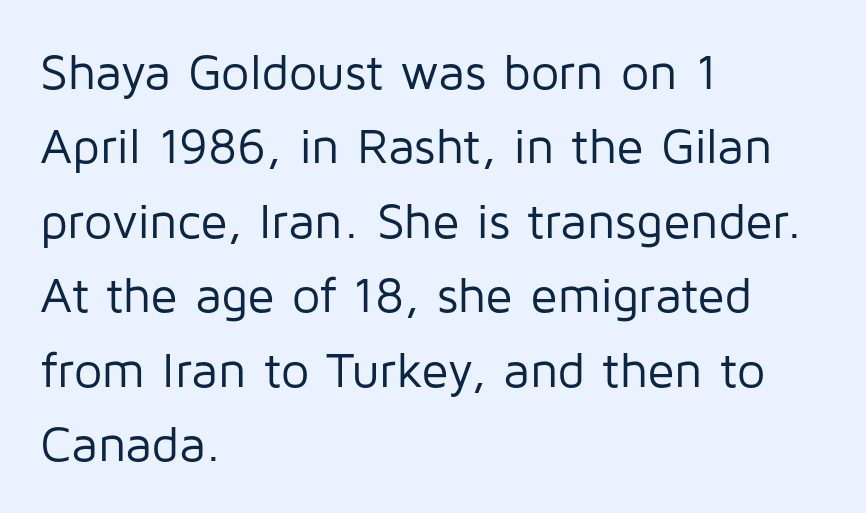
Proportional: the letters do not fall into vertical columns. The passage shown is not underscored anywhere. Caption: multi-line text, flush left, ragged right. The weight tops out at a normal text grade. Short note: letters normally spaced.
